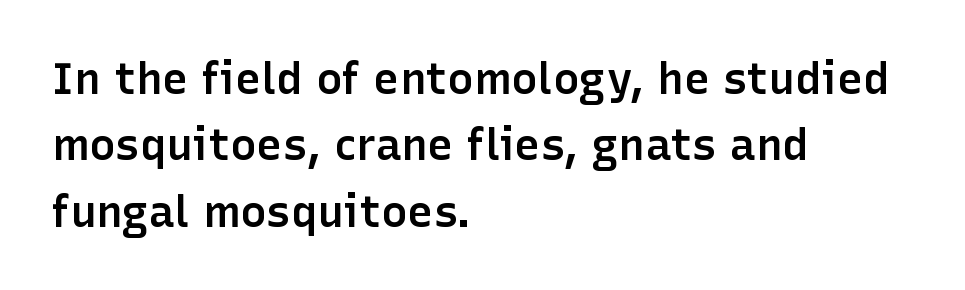
The type sits square on the baseline with zero lean. Looks like regular typesetting: each glyph gets only the width it needs. Where is the straight margin? On the left. What's the leading like? Ordinary, nothing unusual. You could call the tracking neutral — neither tight nor loose.
